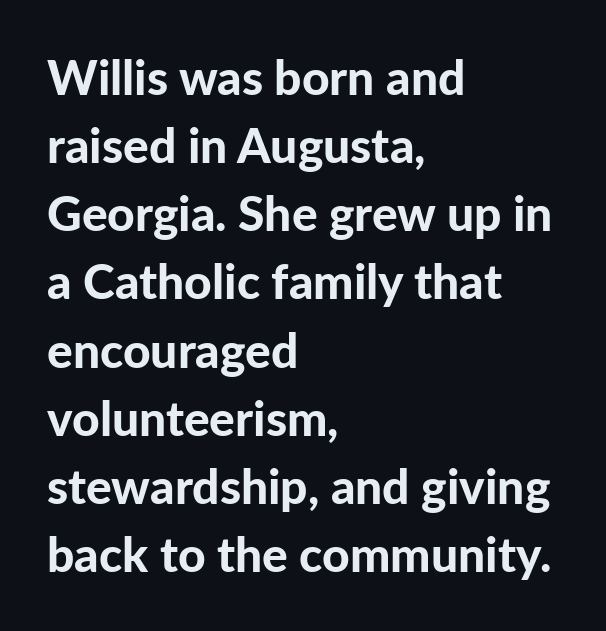
Proportional: the letters do not fall into vertical columns. No extra tracking has been applied to these lines. I'd call this a sans setting — the letters go barefoot. These lines stack with their left ends in a neat column. The vertical gap from one line to the next is medium.
